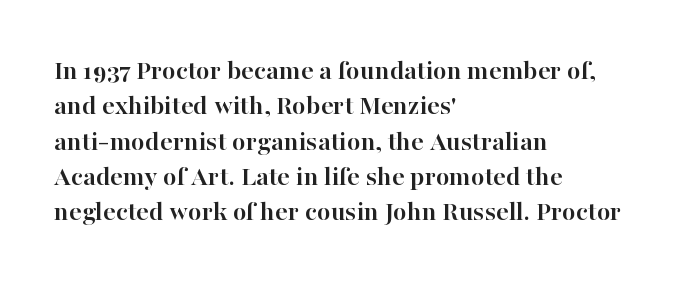
Q: Is the text bold? A: Yes.
Q: Is the text italic (slanted)? A: No, it is upright.
Q: Is the typeface a serif or a sans-serif typeface? A: Serif.
Q: Is the text underlined? A: No.
Q: How is the paragraph aligned? A: Left-aligned.
Q: Is the spacing between letters normal or unusually wide? A: Normal.
Q: Is the spacing between lines tight, normal or loose? A: Normal.
Q: Width (condensed, normal, or wide)? A: Normal.
Q: Stroke contrast? A: High.
Q: x-height? A: Medium.
Q: Monospaced? A: No.
